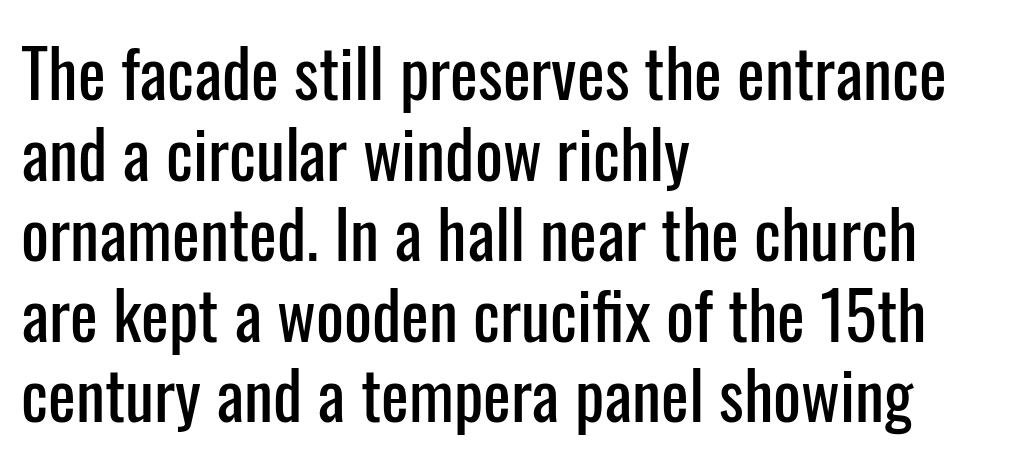
Q: Is the text italic (slanted)? A: No, it is upright.
Q: Is the typeface a serif or a sans-serif typeface? A: Sans-serif.
Q: Is the text underlined? A: No.
Q: How is the paragraph aligned? A: Left-aligned.
Q: Is the spacing between letters normal or unusually wide? A: Normal.
Q: Width (condensed, normal, or wide)? A: Condensed.
Q: Stroke contrast? A: Low.
Q: x-height? A: Medium.
Q: Monospaced? A: No.
